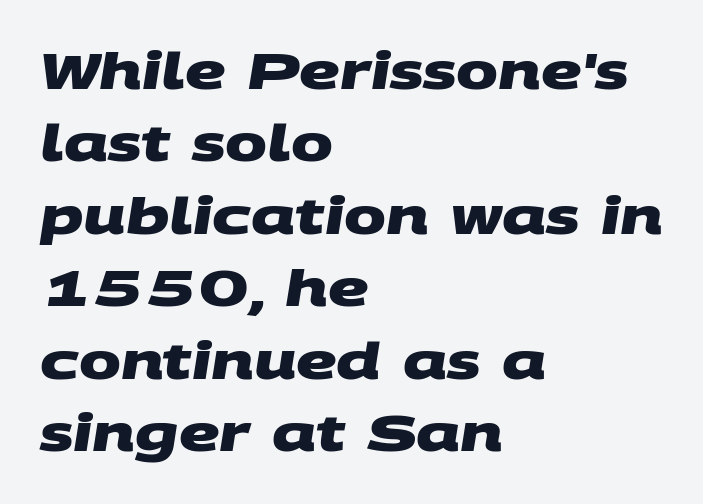
Q: Is the text bold? A: Yes.
Q: Is the typeface a serif or a sans-serif typeface? A: Sans-serif.
Q: Is the text underlined? A: No.
Q: How is the paragraph aligned? A: Left-aligned.
Q: Is the spacing between letters normal or unusually wide? A: Normal.
Q: Is the spacing between lines tight, normal or loose? A: Normal.
Q: Width (condensed, normal, or wide)? A: Wide.
Q: Stroke contrast? A: Medium.
Q: x-height? A: Large.
Q: Monospaced? A: No.
